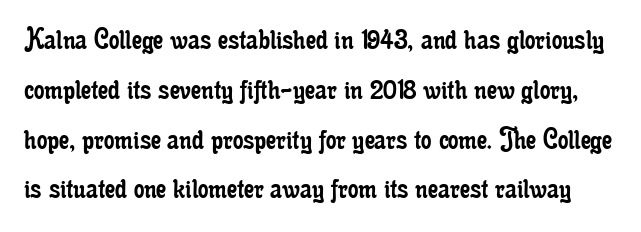
To sum up the face: it has serifs. Underlining? Definitely not there. Each word holds together tightly as a unit, with standard inter-letter gaps. Is the type heavy? It reads as light-to-regular instead. Every character sits straight up, as roman type does. This sample keeps an unexceptional amount of space between lines.
